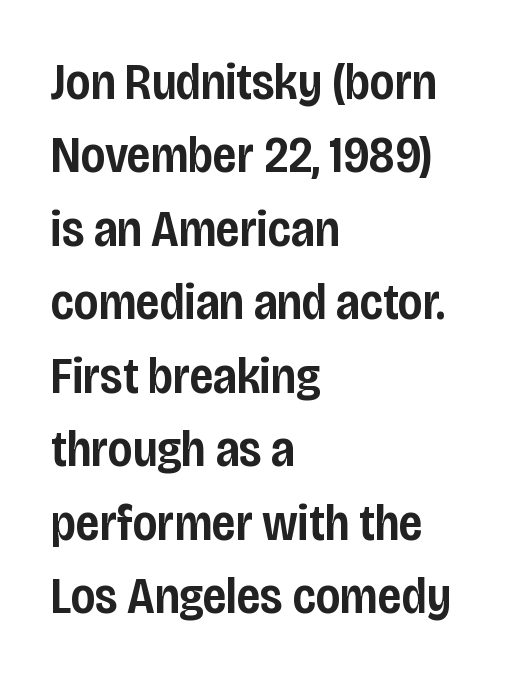
{"serif": "no", "italic": "no", "bold": "semi", "weight": "semibold", "width": "condensed", "stroke_contrast": "low", "x_height": "large", "monospaced": "no", "underline": "no", "align": "left", "line_spacing": "normal", "line_spacing_ratio": 1.44, "letter_spacing": "normal", "letter_spacing_em": 0.0, "glyph_px": 51}
